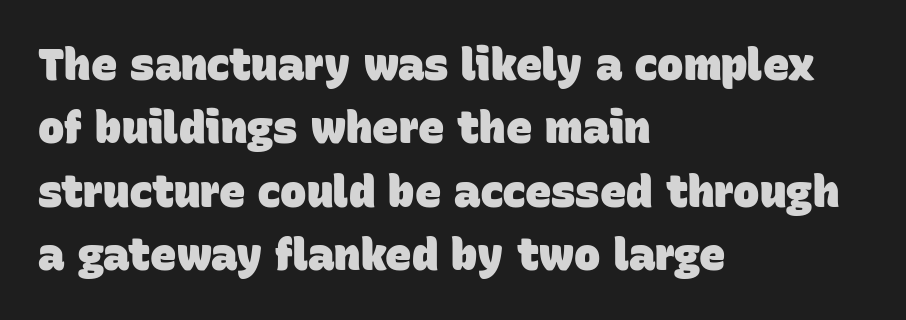
{"serif": "no", "bold": "yes", "weight": "heavy", "width": "normal", "stroke_contrast": "low", "x_height": "large", "monospaced": "no", "underline": "no", "align": "left", "line_spacing": "normal", "line_spacing_ratio": 1.44, "letter_spacing": "normal", "letter_spacing_em": 0.0, "glyph_px": 44}
